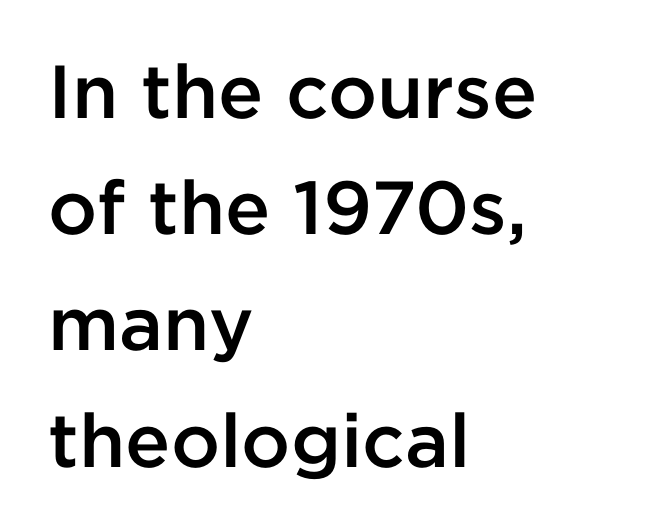
{"serif": "no", "italic": "no", "bold": "semi", "weight": "semibold", "width": "normal", "stroke_contrast": "low", "x_height": "medium", "monospaced": "no", "underline": "no", "align": "left", "line_spacing": "normal", "line_spacing_ratio": 1.55, "letter_spacing": "normal", "letter_spacing_em": 0.0, "glyph_px": 75}
